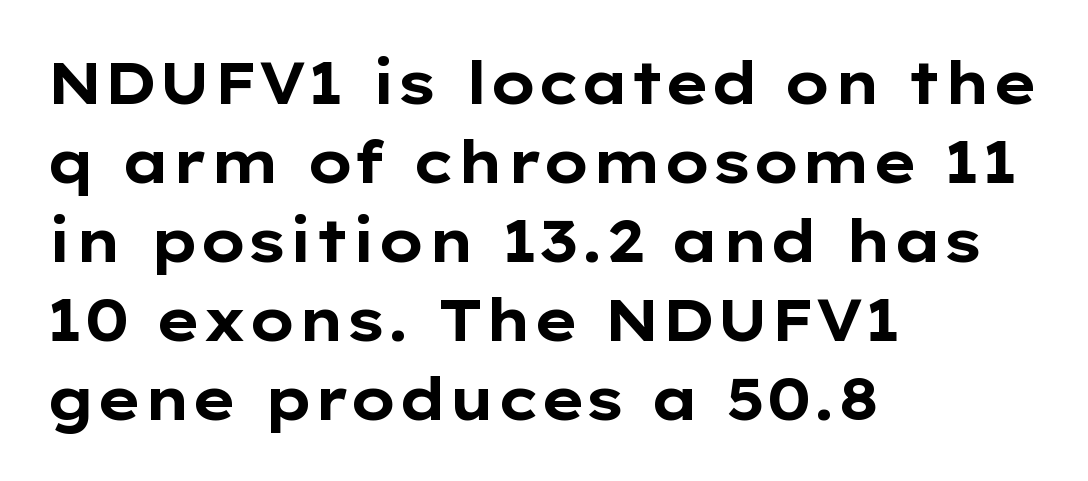
The letters stand straight up with perfectly vertical stems. How heavy is the stroke? Heavy — this is a bold. The gaps between neighbouring characters are ordinary and unremarkable. Grotesque or geometric, the face here clearly has no serifs. This sample has the flowing, uneven cadence of proportional lettering. Left-aligned paragraph, ragged on the right.
